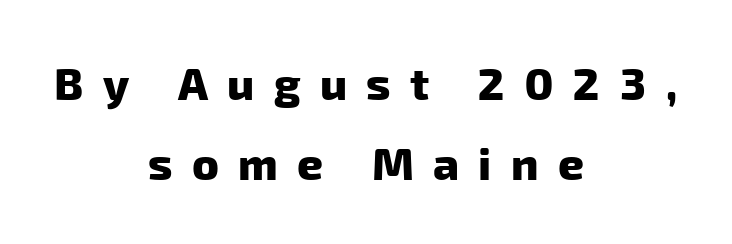
The image shows 45 px heavy sans-serif type; set centered, line spacing 1.78x, unusually wide letter spacing (+0.43 em), not underlined; low stroke contrast and a medium x-height.
